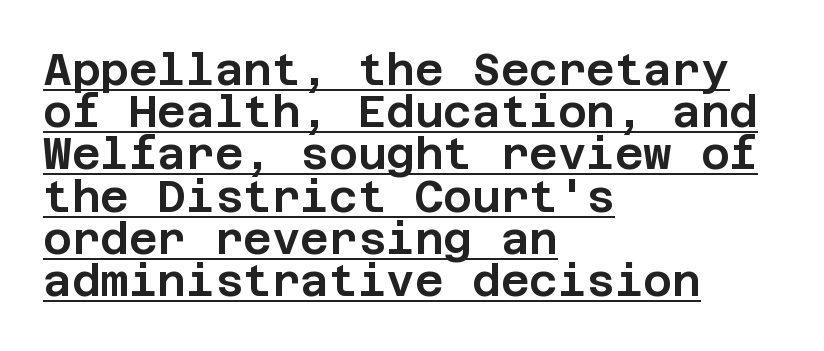
Q: Is the text italic (slanted)? A: No, it is upright.
Q: Is the typeface a serif or a sans-serif typeface? A: Sans-serif.
Q: Is the text underlined? A: Yes.
Q: How is the paragraph aligned? A: Left-aligned.
Q: Is the spacing between letters normal or unusually wide? A: Normal.
Q: Is the spacing between lines tight, normal or loose? A: Tight.
Q: Width (condensed, normal, or wide)? A: Normal.
Q: Stroke contrast? A: Low.
Q: x-height? A: Large.
